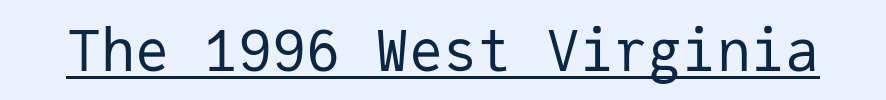
The image shows 57 px regular-weight sans-serif type, upright, monospaced; set normal letter spacing, underlined; low stroke contrast and a medium x-height.
